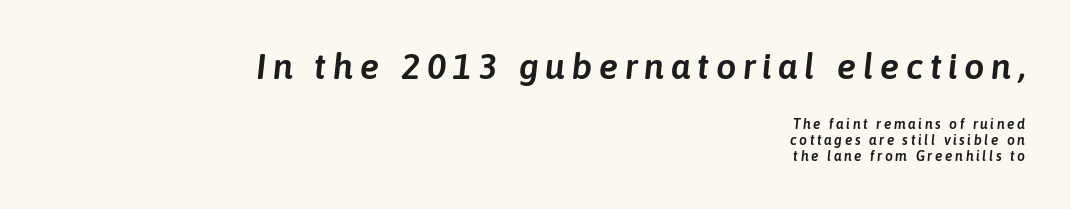
The image shows 36 px text type, italic (leaning right); set right-aligned, tight line spacing (1.14x), not underlined; the first (top) block is 2.57x larger; low stroke contrast and a medium x-height.
